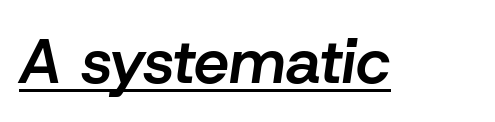
{"italic": "yes", "lean": "right", "slant_degrees": 8, "bold": "semi", "weight": "semibold", "width": "normal", "stroke_contrast": "low", "x_height": "medium", "monospaced": "no", "underline": "yes", "letter_spacing": "normal", "letter_spacing_em": 0.0, "glyph_px": 63}
